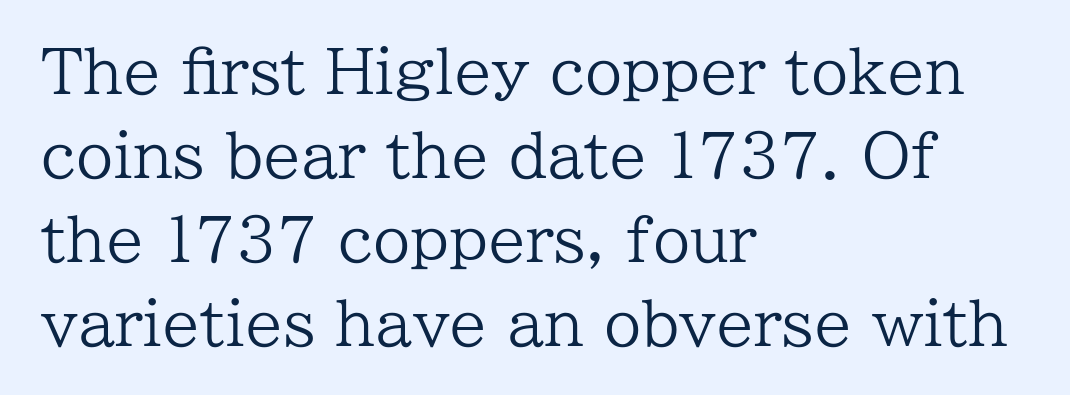
It's the straight-up-and-down kind of type. Vertically, the passage feels balanced, rows spaced as you'd expect. The paragraph has a hard left edge and a soft right edge. The weight tops out at a normal text grade.
